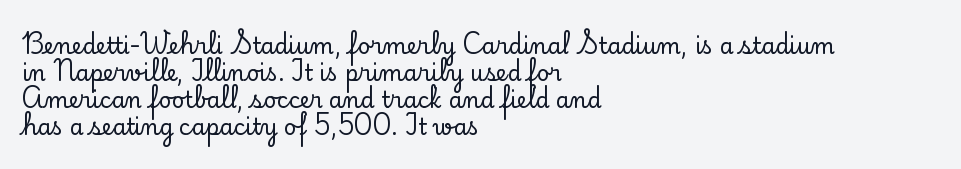
The image shows 22 px text type, upright; set left-aligned, line spacing 1.22x, normal letter spacing, not underlined.
